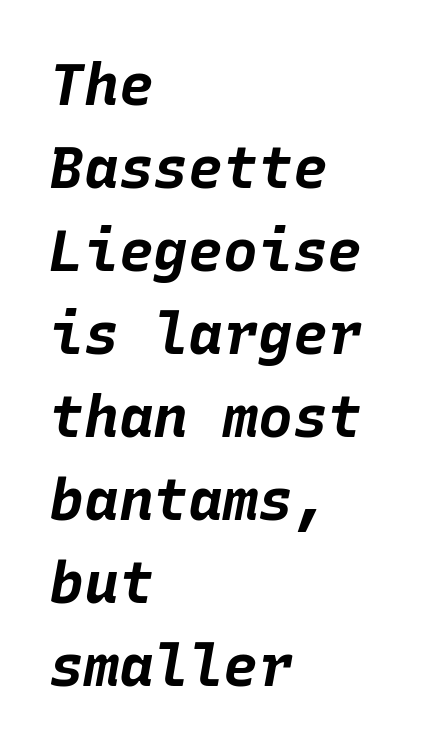
The image shows 58 px bold type, italic (leaning right), monospaced; set left-aligned, normal line spacing (1.43x), normal letter spacing, not underlined; low stroke contrast and a large x-height.
